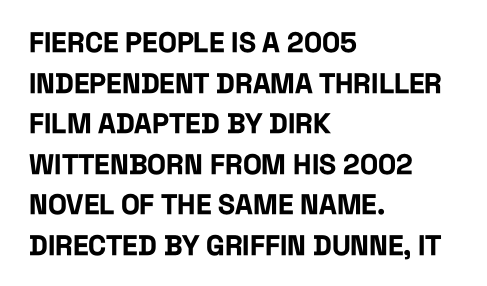
The image shows 28 px bold, condensed sans-serif type, upright; set left-aligned, normal line spacing (1.45x), normal letter spacing, not underlined; low stroke contrast and a large x-height.
